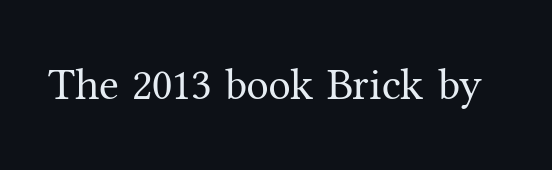
The image shows 45 px regular-weight serif type, upright; set normal letter spacing, not underlined; medium stroke contrast and a medium x-height.
